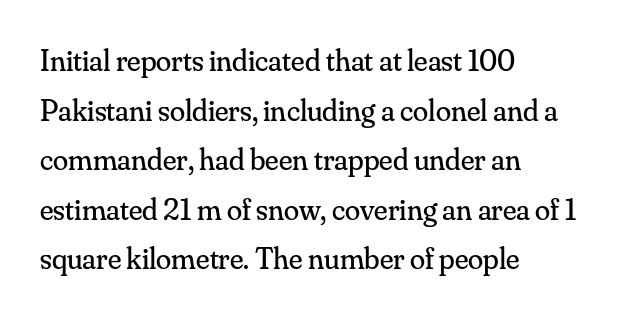
Q: Is the text bold? A: No.
Q: Is the text italic (slanted)? A: No, it is upright.
Q: Is the typeface a serif or a sans-serif typeface? A: Serif.
Q: Is the text underlined? A: No.
Q: How is the paragraph aligned? A: Left-aligned.
Q: Is the spacing between letters normal or unusually wide? A: Normal.
Q: Is the spacing between lines tight, normal or loose? A: Normal.
Q: Width (condensed, normal, or wide)? A: Normal.
Q: Stroke contrast? A: Medium.
Q: x-height? A: Small.
Q: Monospaced? A: No.
